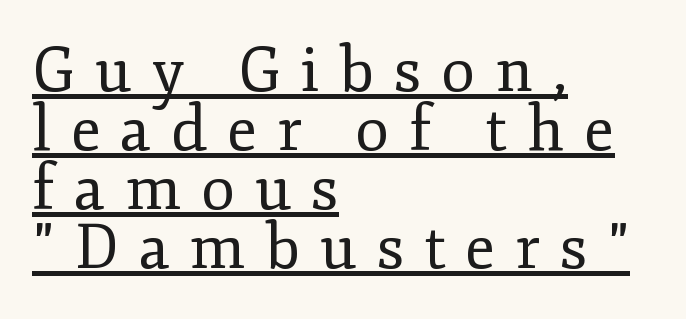
{"serif": "yes", "italic": "no", "bold": "no", "weight": "regular", "width": "normal", "stroke_contrast": "low", "x_height": "small", "monospaced": "no", "underline": "yes", "align": "left", "line_spacing": "tight", "line_spacing_ratio": 0.95, "letter_spacing": "wide", "letter_spacing_em": 0.32, "glyph_px": 62}
